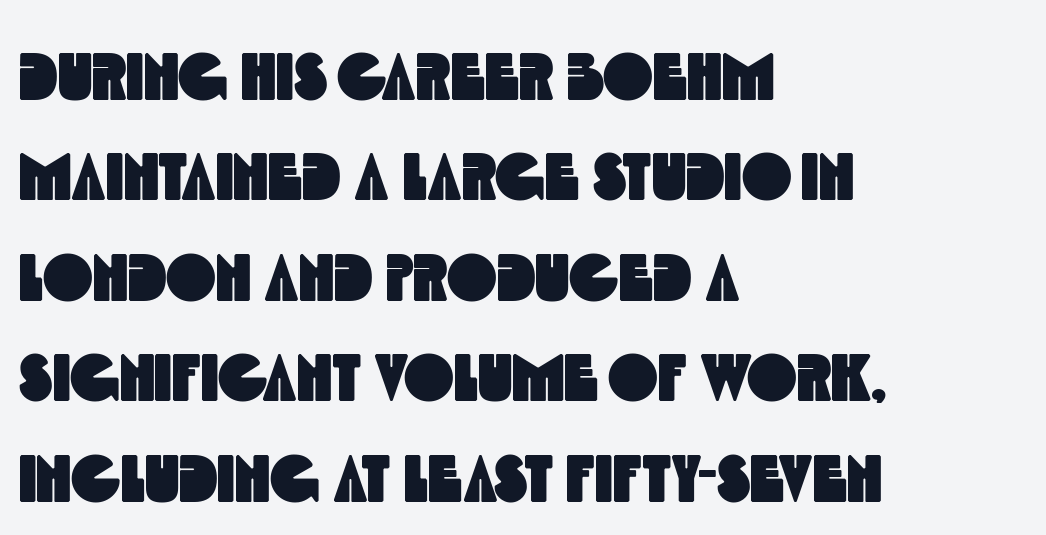
{"serif": "no", "width": "condensed", "x_height": "large", "monospaced": "no", "underline": "no", "align": "left", "line_spacing": "normal", "line_spacing_ratio": 1.5, "letter_spacing": "normal", "letter_spacing_em": 0.0, "glyph_px": 67}
